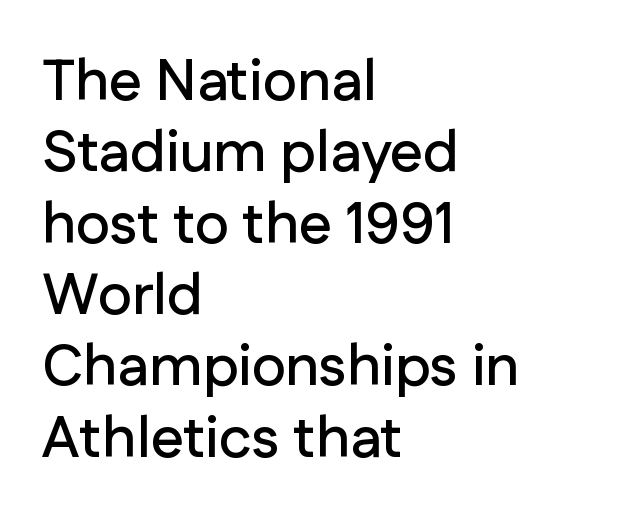
The image shows 58 px sans-serif type, upright; set left-aligned, line spacing 1.23x, normal letter spacing, not underlined; low stroke contrast and a medium x-height.
